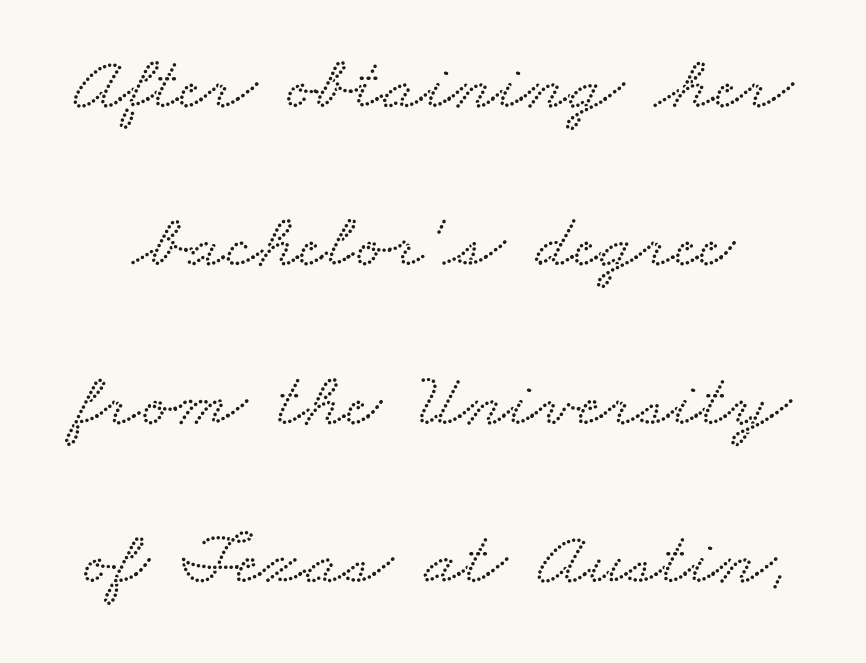
{"serif": "yes", "width": "wide", "stroke_contrast": "low", "x_height": "small", "monospaced": "no", "underline": "no", "line_spacing": "loose", "line_spacing_ratio": 2.03, "letter_spacing": "normal", "letter_spacing_em": 0.0, "glyph_px": 78}
